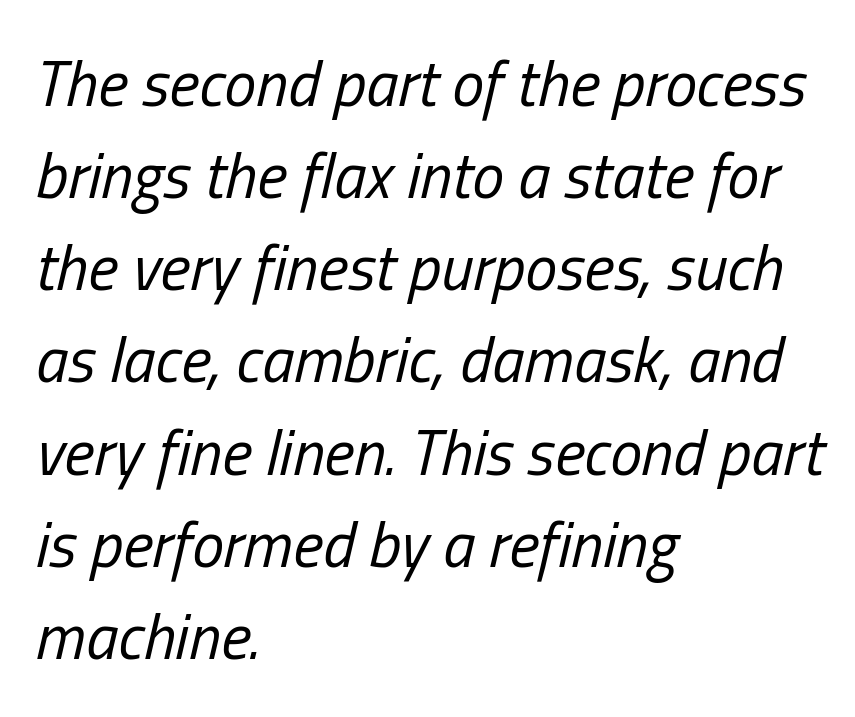
{"italic": "yes", "lean": "right", "slant_degrees": 13, "bold": "no", "weight": "regular", "width": "condensed", "stroke_contrast": "low", "x_height": "medium", "monospaced": "no", "underline": "no", "align": "left", "line_spacing": "normal", "line_spacing_ratio": 1.44, "letter_spacing": "normal", "letter_spacing_em": 0.0, "glyph_px": 64}
